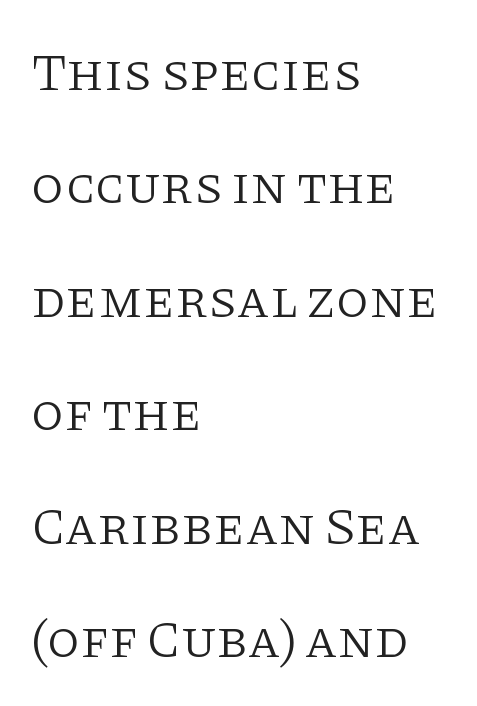
{"serif": "yes", "italic": "no", "bold": "no", "weight": "light", "width": "normal", "stroke_contrast": "low", "x_height": "large", "monospaced": "no", "underline": "no", "align": "left", "line_spacing": "loose", "line_spacing_ratio": 2.14, "letter_spacing": "normal", "letter_spacing_em": 0.0, "glyph_px": 53}
